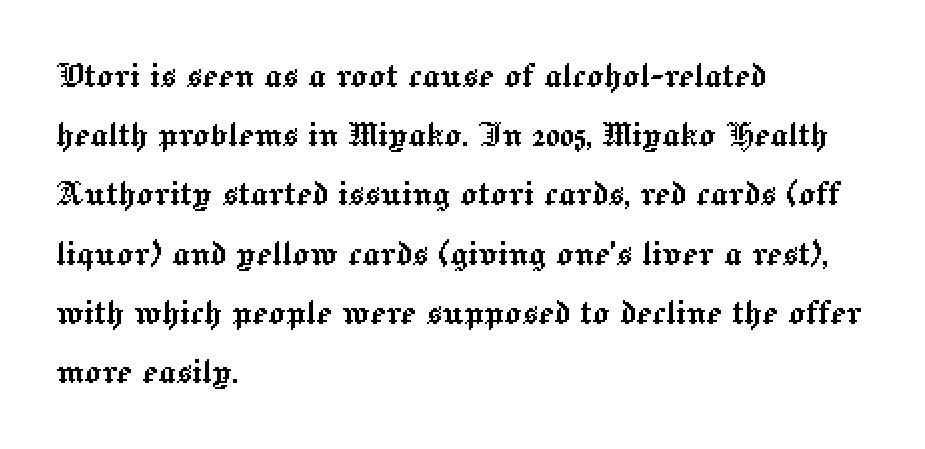
The lines sit at an ordinary, default distance from one another. The face used here is proportionally spaced, like ordinary book or web type. Line beginnings align vertically; line endings do not. This rendering features lettering with no underline.
